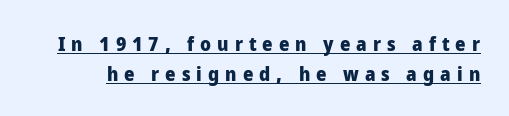
{"italic": "no", "bold": "yes", "underline": "yes", "line_spacing": "normal", "line_spacing_ratio": 1.5, "letter_spacing": "wide", "letter_spacing_em": 0.3, "glyph_px": 20}
